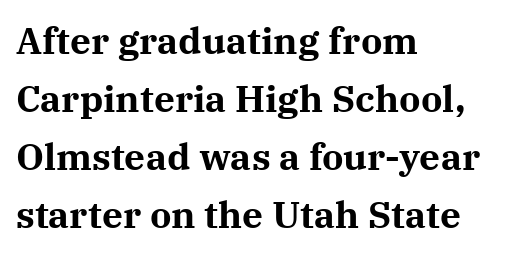
The lettering stays uniformly vertical, giving the passage a roman look. A bare baseline throughout the passage. The ragged edge is on the right, which tells us the setting is flush left. The face used here is proportionally spaced, like ordinary book or web type. Evenly set lines give the paragraph a standard silhouette.
